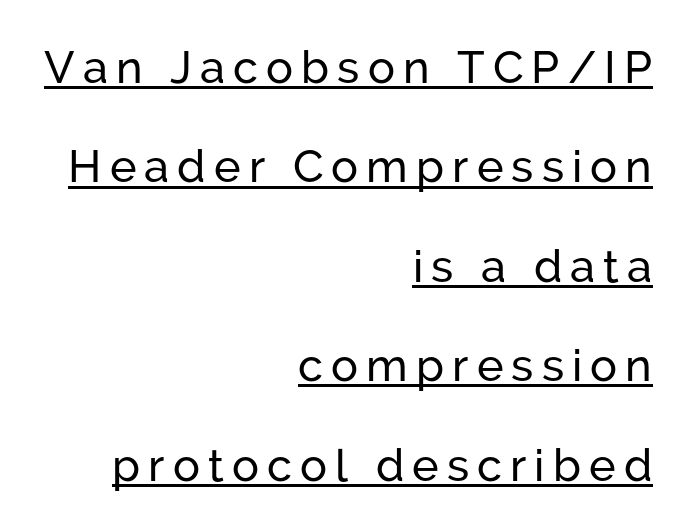
The rendering uses natural spacing where letterforms have individual widths. Visually the block forms a straight wall on the right and a jagged coastline on the left. A typographer would call this underscored text. The typeface chosen for these lines omits serifs. Leading is clearly above the norm, producing a sparse column.
